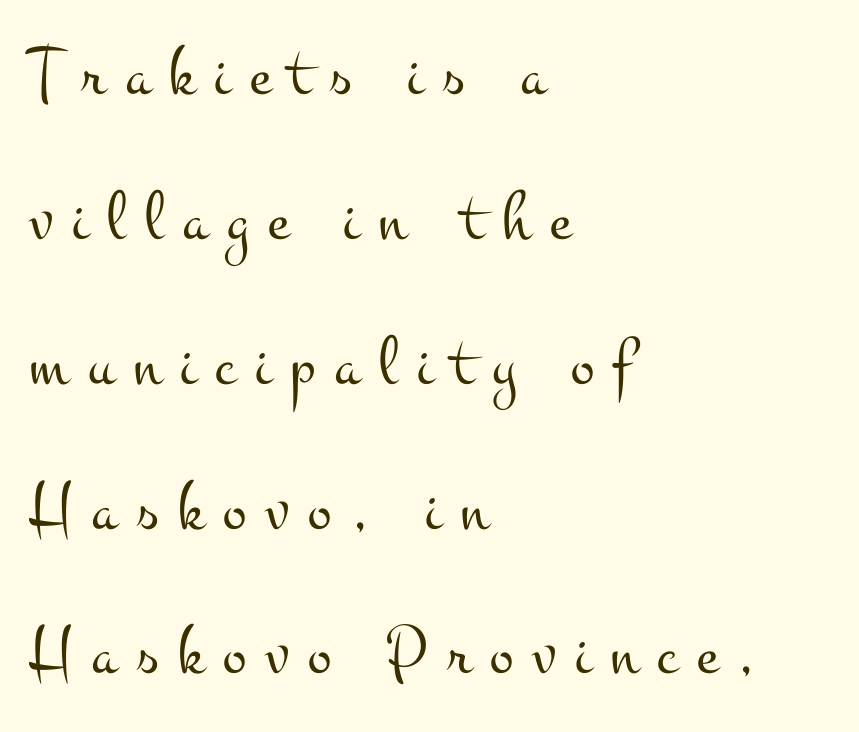
Q: Is the text bold? A: No.
Q: Is the text italic (slanted)? A: Yes.
Q: Is the typeface a serif or a sans-serif typeface? A: Serif.
Q: Is the text underlined? A: No.
Q: How is the paragraph aligned? A: Left-aligned.
Q: Is the spacing between letters normal or unusually wide? A: Unusually wide.
Q: Is the spacing between lines tight, normal or loose? A: Loose.
Q: Width (condensed, normal, or wide)? A: Wide.
Q: Stroke contrast? A: Medium.
Q: x-height? A: Small.
Q: Monospaced? A: No.
